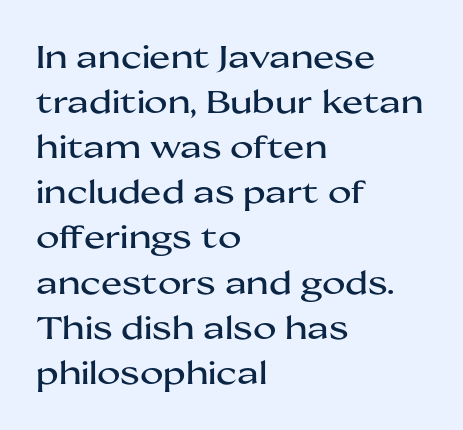
The image shows 32 px wide type, upright; set left-aligned, normal line spacing (1.41x), normal letter spacing, not underlined; medium stroke contrast and a medium x-height.
